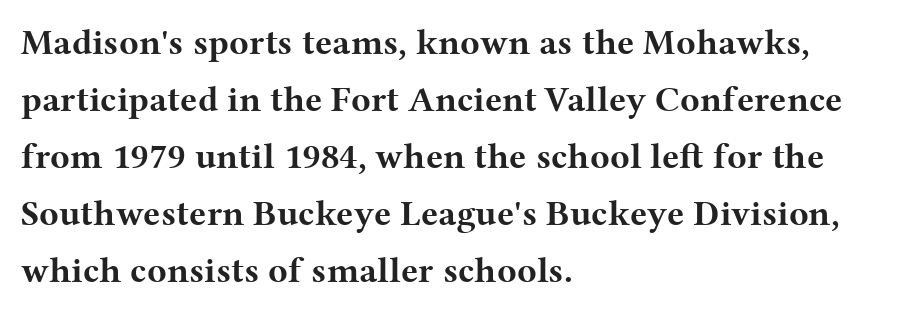
Q: Is the text bold? A: Yes.
Q: Is the text italic (slanted)? A: No, it is upright.
Q: Is the typeface a serif or a sans-serif typeface? A: Serif.
Q: Is the text underlined? A: No.
Q: How is the paragraph aligned? A: Left-aligned.
Q: Is the spacing between letters normal or unusually wide? A: Normal.
Q: Is the spacing between lines tight, normal or loose? A: Normal.
Q: Width (condensed, normal, or wide)? A: Wide.
Q: Stroke contrast? A: Medium.
Q: x-height? A: Medium.
Q: Monospaced? A: No.
